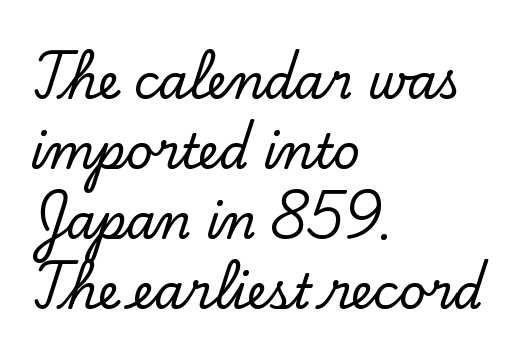
The rendering uses a moderate line-height, typical for paragraphs. The passage shown is typeset with a serif family. Students, note that the glyphs here touch the page at normal intervals.
